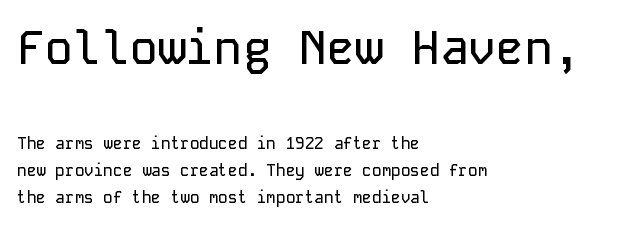
A student would call this left alignment; a typographer would say flush left, rag right. Beneath every word, the page is bare. Monospaced: the letters line up in strict vertical columns. Is there much room between lines? A standard amount, neither cramped nor airy. Is the letter spacing exaggerated? No — it looks like the ordinary default. Posture: upright roman.
